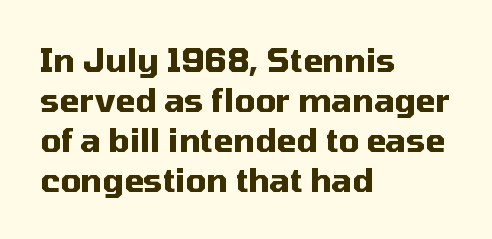
The sample has been set heavy, in full bold. Regarding leading, the lines here are spaced in the standard way. Tracking here is standard; glyphs follow each other at the usual distance. Each letter keeps its own natural width here, so spacing adapts to shape. It's the straight-up-and-down kind of type. Stroke terminals: plain, sans-serif.
